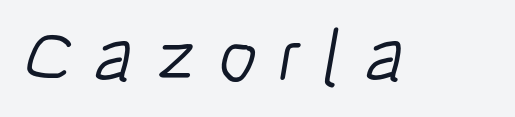
The image shows 75 px light, condensed sans-serif type; set unusually wide letter spacing (+0.3 em), not underlined; low stroke contrast and a medium x-height.
